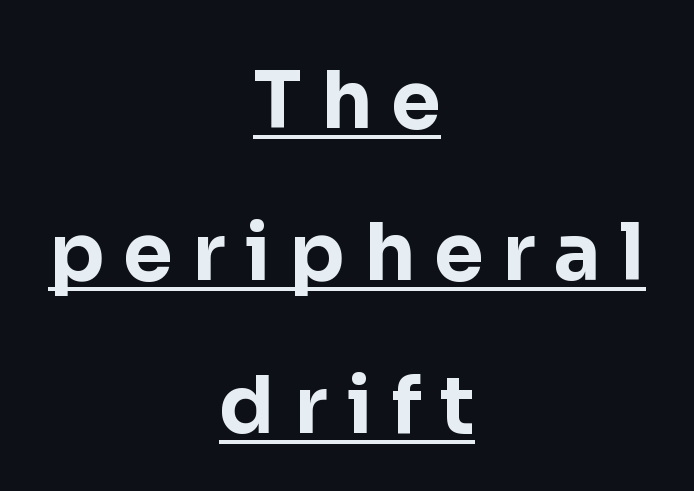
The image shows 79 px bold sans-serif type, upright; set centered, loose line spacing (1.93x), unusually wide letter spacing (+0.24 em), underlined; low stroke contrast and a medium x-height.
